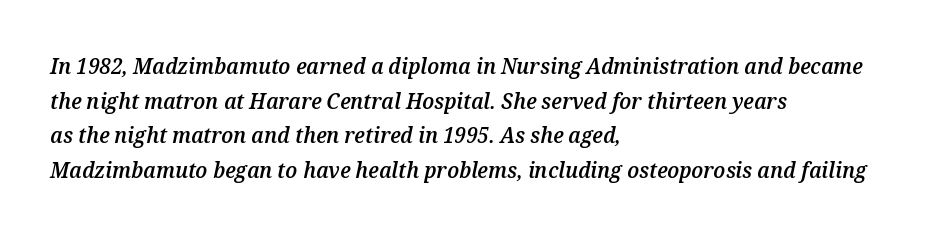
The image shows 22 px text type, italic (leaning right); set left-aligned, normal line spacing (1.57x), normal letter spacing, not underlined.
